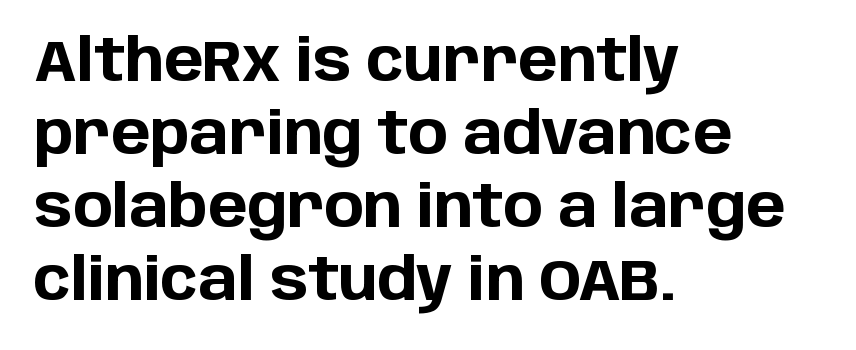
Q: Is the text bold? A: Yes.
Q: Is the text italic (slanted)? A: No, it is upright.
Q: Is the typeface a serif or a sans-serif typeface? A: Sans-serif.
Q: Is the text underlined? A: No.
Q: How is the paragraph aligned? A: Left-aligned.
Q: Is the spacing between letters normal or unusually wide? A: Normal.
Q: Width (condensed, normal, or wide)? A: Normal.
Q: Stroke contrast? A: Low.
Q: x-height? A: Large.
Q: Monospaced? A: No.
